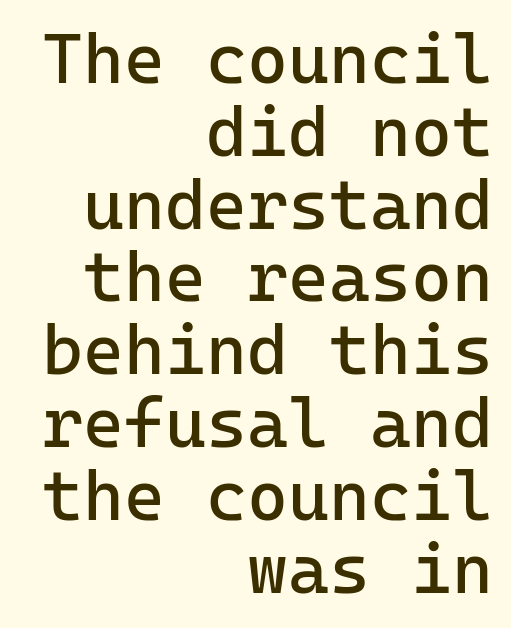
Quick note: interline space is minimal. Bare-footed words on every line. Observe the absence of serifs on each vertical stroke in this sample. Right-aligned paragraph, ragged on the left. The weight would be labelled regular, book, light, or lighter still. Nothing unusual about the tracking: characters are spaced as the font intends.
